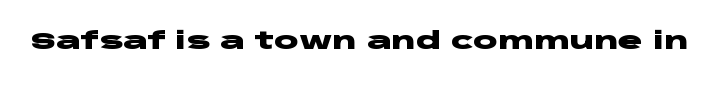
{"italic": "no", "bold": "yes", "underline": "no", "letter_spacing": "normal", "letter_spacing_em": 0.0, "glyph_px": 23}
